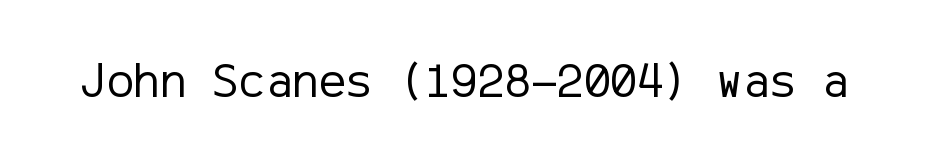
The image shows 50 px regular-weight sans-serif type, upright; set normal letter spacing, not underlined; low stroke contrast and a medium x-height.
